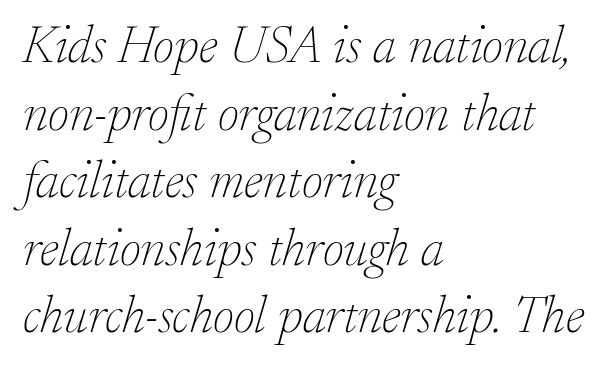
It's the slanting kind of type. The string is rendered with underlining switched off. The rendering keeps characters at their native spacing. Stroke thickness stays within the range of a standard reading face or lighter. The leading is moderate, giving the passage an even texture.
